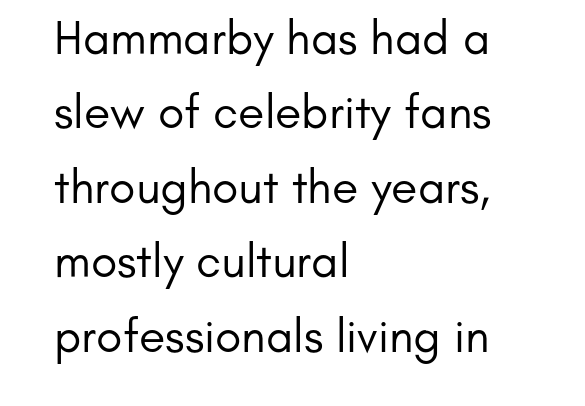
{"serif": "no", "italic": "no", "bold": "no", "weight": "regular", "width": "normal", "stroke_contrast": "low", "x_height": "small", "monospaced": "no", "underline": "no", "align": "left", "line_spacing": "normal", "line_spacing_ratio": 1.55, "letter_spacing": "normal", "letter_spacing_em": 0.0, "glyph_px": 48}
